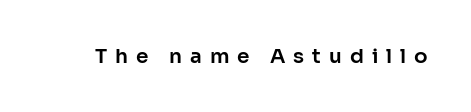
The image shows 20 px text type, upright; set unusually wide letter spacing (+0.4 em), not underlined.
